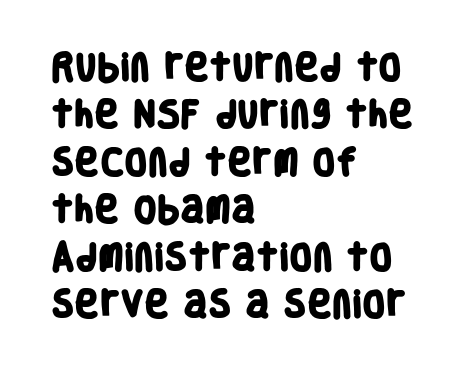
The image shows 30 px heavy, condensed sans-serif type; set left-aligned, normal line spacing (1.58x), normal letter spacing, not underlined; low stroke contrast and a large x-height.
